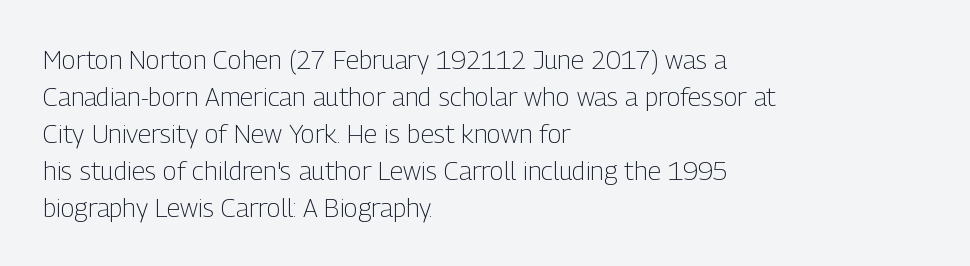
Q: Is the text bold? A: No.
Q: Is the text italic (slanted)? A: No, it is upright.
Q: Is the text underlined? A: No.
Q: How is the paragraph aligned? A: Left-aligned.
Q: Is the spacing between letters normal or unusually wide? A: Normal.
Q: Is the spacing between lines tight, normal or loose? A: Normal.
